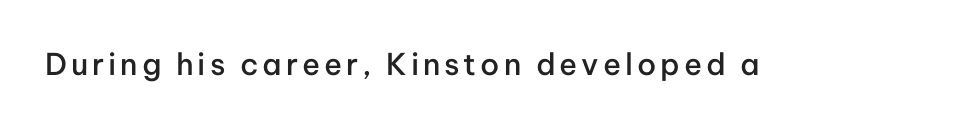
{"serif": "no", "italic": "no", "bold": "semi", "weight": "semibold", "width": "normal", "stroke_contrast": "low", "x_height": "medium", "monospaced": "no", "underline": "no", "glyph_px": 30}
